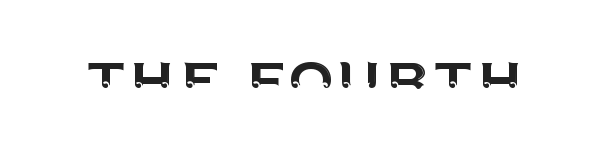
The image shows 77 px sans-serif type, upright; set normal letter spacing, not underlined; medium stroke contrast and a large x-height.
